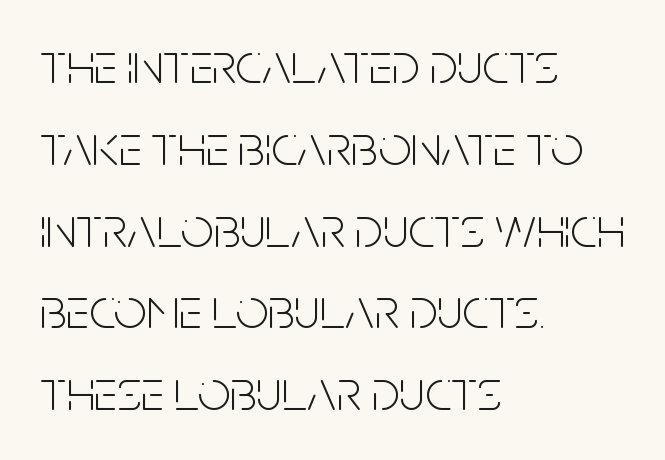
The letters stand straight up with perfectly vertical stems. Words float on clear page, feet unadorned. Students, observe: this is what conventionally led text looks like. The strokes carry an ordinary text weight at most.
